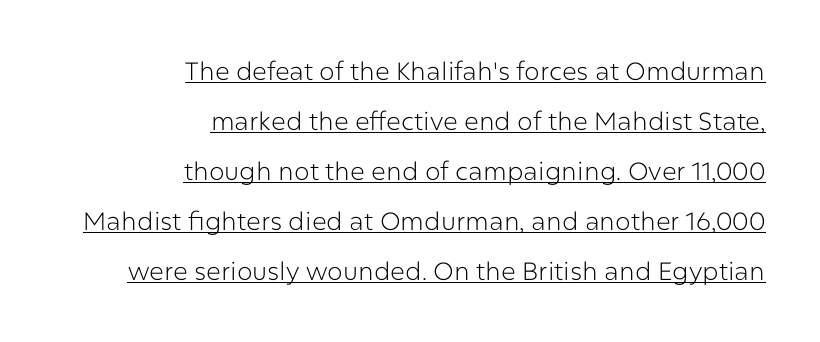
{"italic": "no", "bold": "no", "underline": "yes", "align": "right", "line_spacing": "loose", "line_spacing_ratio": 2.0, "letter_spacing": "normal", "letter_spacing_em": 0.0, "glyph_px": 25}
